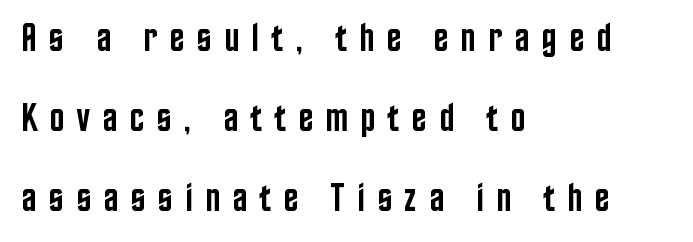
The image shows 39 px semibold, condensed sans-serif type, upright; set left-aligned, loose line spacing (2.05x), unusually wide letter spacing (+0.32 em), not underlined; low stroke contrast and a large x-height.
